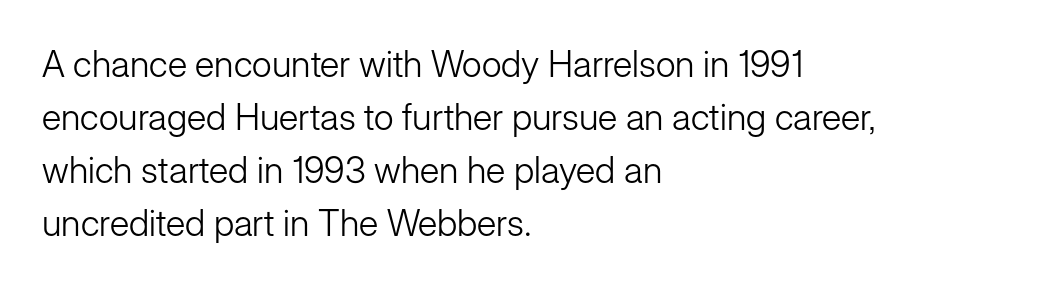
Nothing unusual about the tracking: characters are spaced as the font intends. This sample uses an upright cut, with every glyph sitting square on the baseline. The weight tops out at a normal text grade. Quick note: interline space is typical. These lines are rendered in a variable-pitch font.
